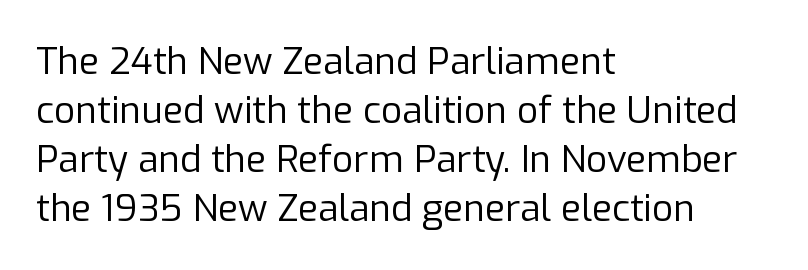
The image shows 37 px regular-weight sans-serif type, upright; set left-aligned, normal line spacing (1.32x), normal letter spacing, not underlined; low stroke contrast and a medium x-height.
